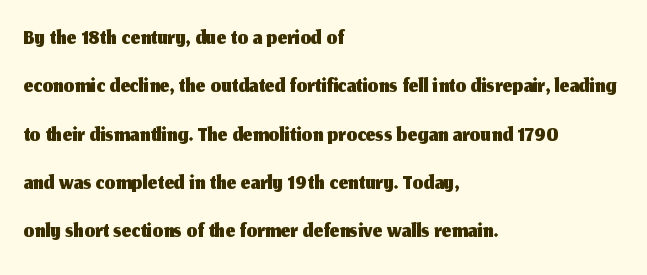
Q: Is the text italic (slanted)? A: No, it is upright.
Q: Is the typeface a serif or a sans-serif typeface? A: Sans-serif.
Q: Is the text underlined? A: No.
Q: How is the paragraph aligned? A: Left-aligned.
Q: Is the spacing between letters normal or unusually wide? A: Normal.
Q: Is the spacing between lines tight, normal or loose? A: Normal.
Q: Width (condensed, normal, or wide)? A: Normal.
Q: Stroke contrast? A: Medium.
Q: x-height? A: Medium.
Q: Monospaced? A: No.
